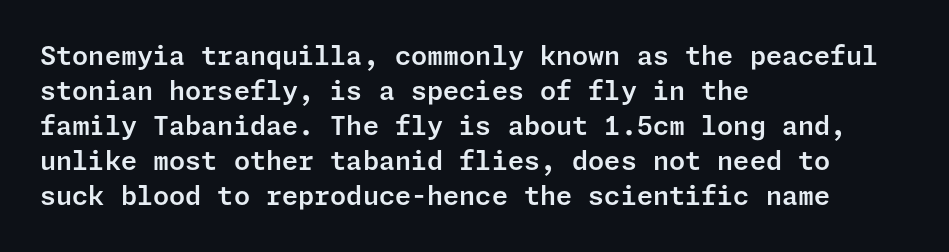
Upright lettering throughout. A classic flush-left, rag-right setting is used for this passage. Underlining? Definitely not there. The passage shown stacks its lines at a standard gap. The letterforms sit shoulder to shoulder at normal distance.
